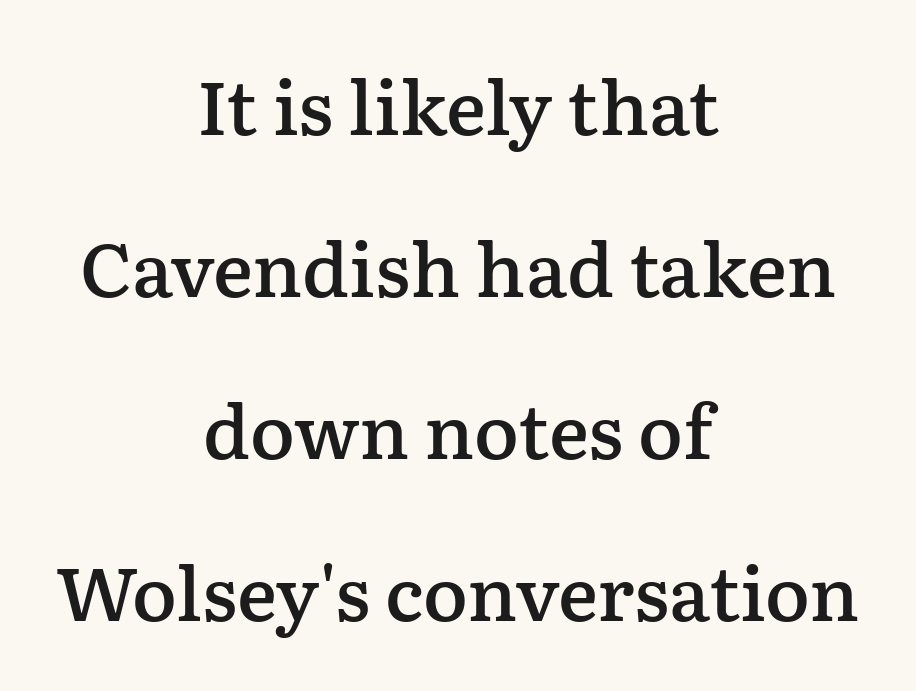
{"serif": "yes", "italic": "no", "bold": "semi", "weight": "semibold", "width": "normal", "stroke_contrast": "low", "x_height": "medium", "monospaced": "no", "underline": "no", "align": "center", "line_spacing": "loose", "line_spacing_ratio": 2.16, "letter_spacing": "normal", "letter_spacing_em": 0.0, "glyph_px": 75}
